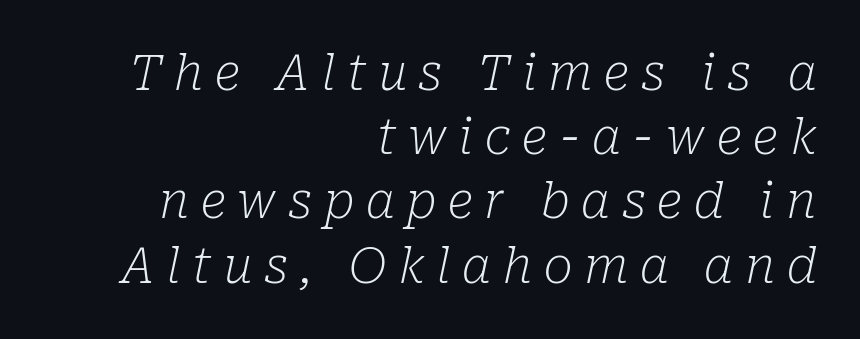
{"serif": "yes", "italic": "yes", "lean": "right", "slant_degrees": 10, "bold": "no", "weight": "light", "width": "normal", "stroke_contrast": "low", "x_height": "medium", "monospaced": "no", "underline": "no", "align": "right", "line_spacing": "normal", "line_spacing_ratio": 1.31, "letter_spacing": "wide", "letter_spacing_em": 0.24, "glyph_px": 49}
